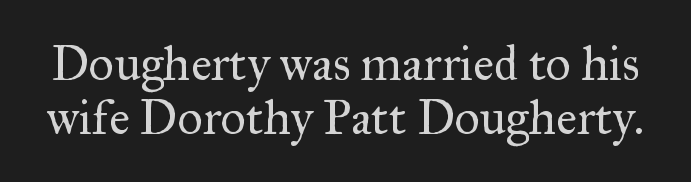
The gaps between neighbouring characters are ordinary and unremarkable. Baseline-to-baseline distance is barely more than the letter height. Words float on clear page, feet unadorned. Letters have the restrained weight of plain body copy at most.
